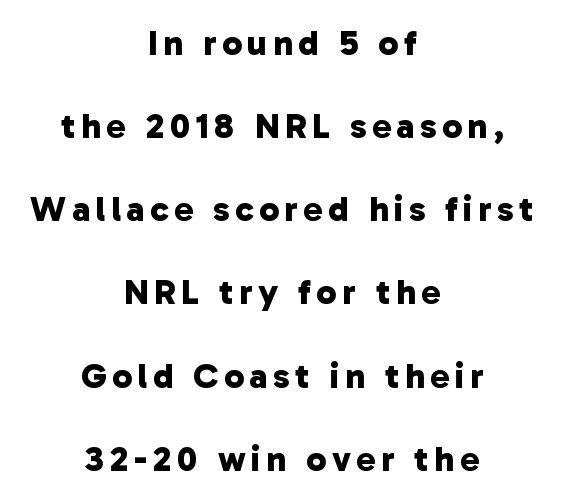
{"serif": "no", "bold": "yes", "weight": "bold", "width": "normal", "stroke_contrast": "low", "x_height": "medium", "monospaced": "no", "underline": "no", "align": "center", "line_spacing": "loose", "line_spacing_ratio": 2.31, "glyph_px": 36}
